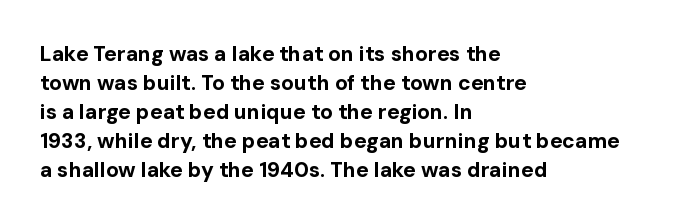
Q: Is the text bold? A: Yes.
Q: Is the text italic (slanted)? A: No, it is upright.
Q: Is the text underlined? A: No.
Q: How is the paragraph aligned? A: Left-aligned.
Q: Is the spacing between letters normal or unusually wide? A: Normal.
Q: Is the spacing between lines tight, normal or loose? A: Normal.
